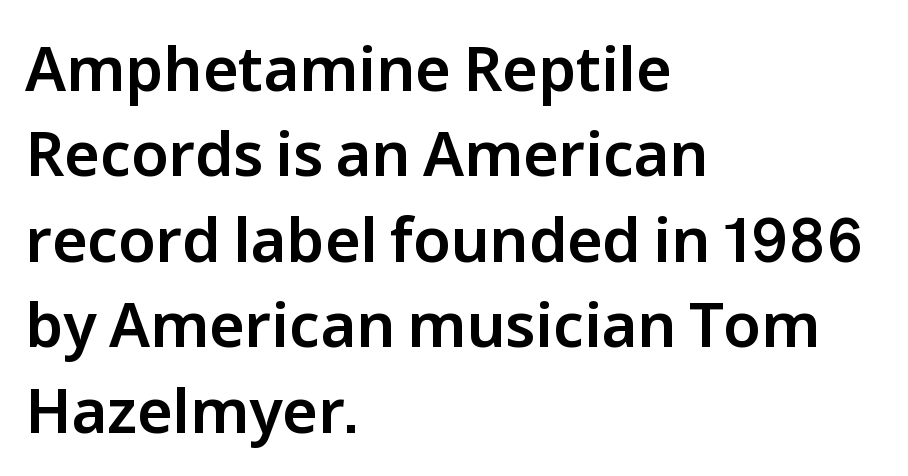
{"serif": "no", "italic": "no", "width": "normal", "stroke_contrast": "low", "x_height": "medium", "monospaced": "no", "underline": "no", "align": "left", "line_spacing": "normal", "line_spacing_ratio": 1.4, "letter_spacing": "normal", "letter_spacing_em": 0.0, "glyph_px": 61}
